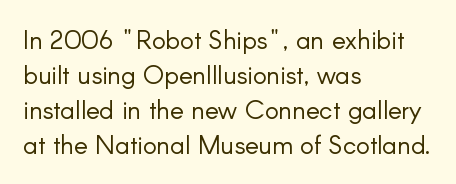
How are the letters spaced? Ordinarily, with no added tracking. Has an underline been added? It has not. Honestly, the row spacing looks completely unremarkable. The font is comparable to plain body text, perhaps lighter. Visually the block forms a straight wall on the left and a jagged coastline on the right.
